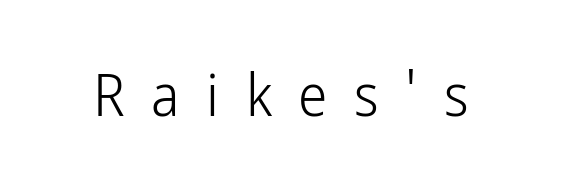
Character widths vary here, with narrow letters taking less room than wide ones. This is roman type, the default non-slanted kind. The font is comparable to plain body text, perhaps lighter. The letters are spread apart with noticeably loose tracking. Underlining? Definitely not there. Check where the strokes stop: nothing finishes them off — pure sans.
